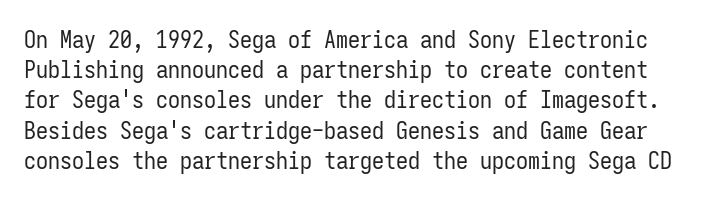
The image shows 24 px text type, upright; set normal line spacing (1.26x), normal letter spacing, not underlined.
